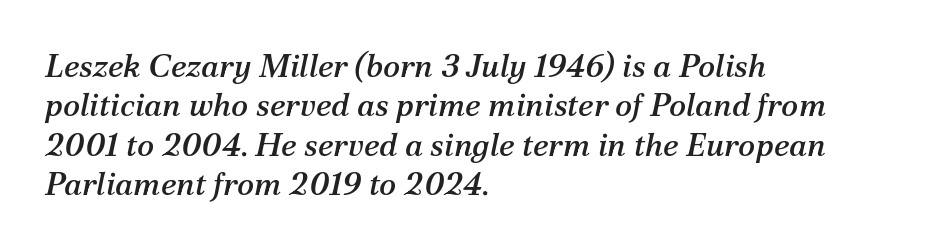
The image shows 32 px serif type, italic (leaning right); set left-aligned, line spacing 1.23x, normal letter spacing, not underlined; medium stroke contrast and a medium x-height.
